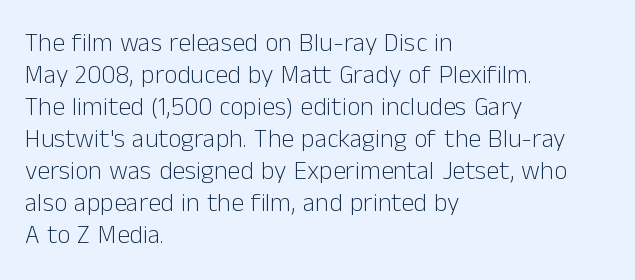
The image shows 26 px text type, upright; set left-aligned, line spacing 1.23x, normal letter spacing, not underlined.
